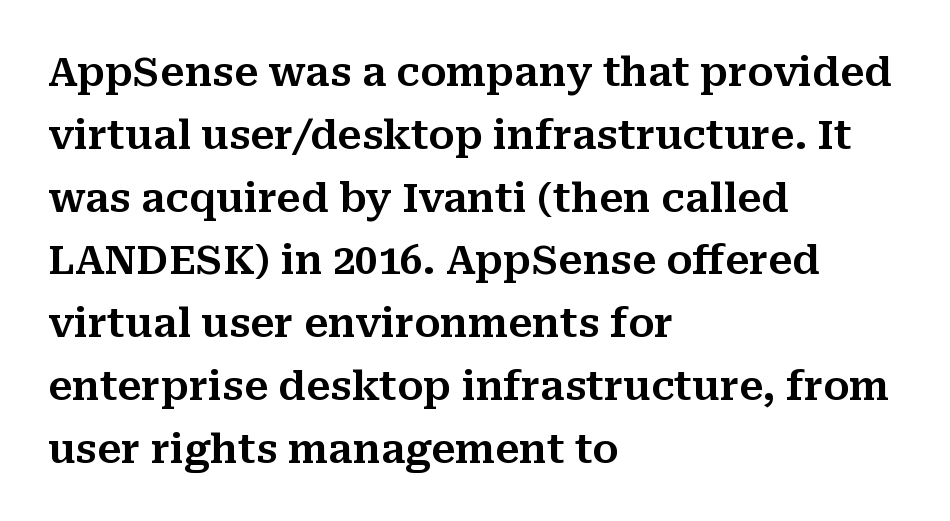
Q: Is the text italic (slanted)? A: No, it is upright.
Q: Is the typeface a serif or a sans-serif typeface? A: Serif.
Q: Is the text underlined? A: No.
Q: How is the paragraph aligned? A: Left-aligned.
Q: Is the spacing between letters normal or unusually wide? A: Normal.
Q: Is the spacing between lines tight, normal or loose? A: Normal.
Q: Width (condensed, normal, or wide)? A: Normal.
Q: Stroke contrast? A: Medium.
Q: x-height? A: Medium.
Q: Monospaced? A: No.
